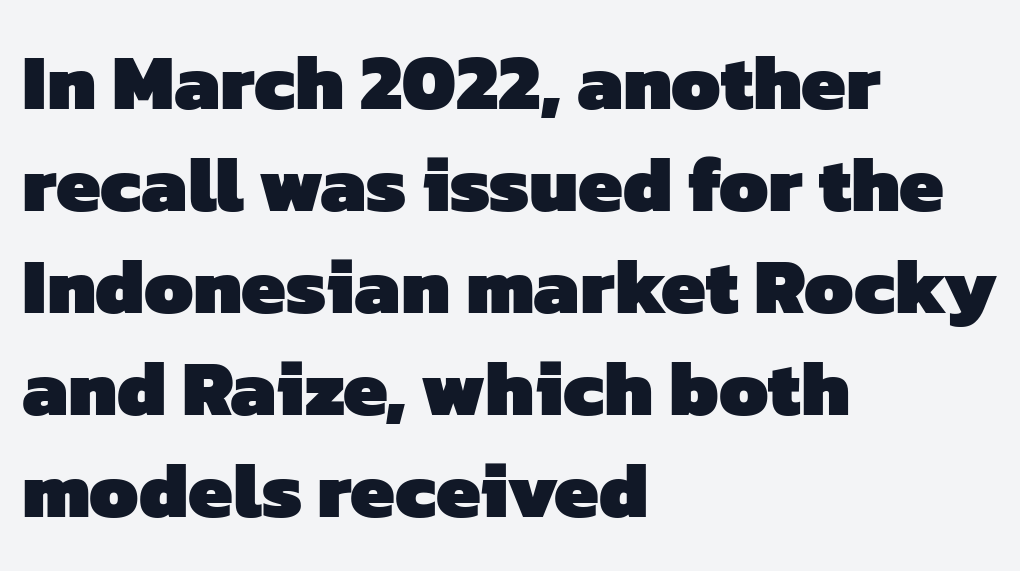
Q: Is the text bold? A: Yes.
Q: Is the typeface a serif or a sans-serif typeface? A: Sans-serif.
Q: Is the text underlined? A: No.
Q: How is the paragraph aligned? A: Left-aligned.
Q: Is the spacing between letters normal or unusually wide? A: Normal.
Q: Is the spacing between lines tight, normal or loose? A: Normal.
Q: Width (condensed, normal, or wide)? A: Normal.
Q: Stroke contrast? A: Low.
Q: x-height? A: Medium.
Q: Monospaced? A: No.
